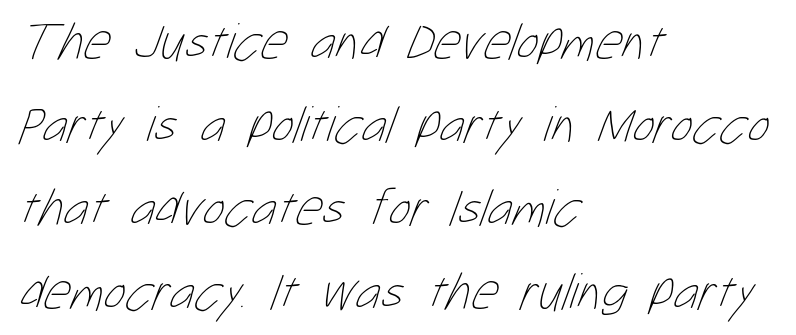
The image shows 52 px thin, condensed type; set left-aligned, normal line spacing (1.6x), normal letter spacing, not underlined; low stroke contrast and a medium x-height.
